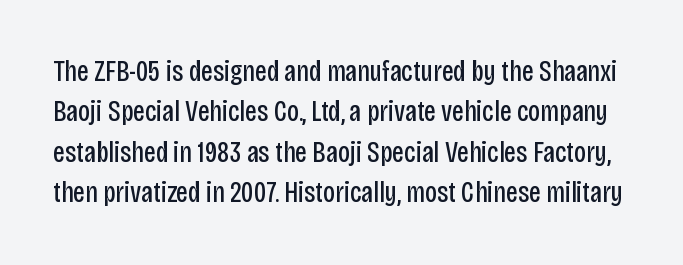
Q: Is the text bold? A: No.
Q: Is the text italic (slanted)? A: No, it is upright.
Q: Is the typeface a serif or a sans-serif typeface? A: Sans-serif.
Q: Is the text underlined? A: No.
Q: Is the spacing between letters normal or unusually wide? A: Normal.
Q: Is the spacing between lines tight, normal or loose? A: Normal.
Q: Width (condensed, normal, or wide)? A: Condensed.
Q: Stroke contrast? A: Low.
Q: x-height? A: Large.
Q: Monospaced? A: No.
